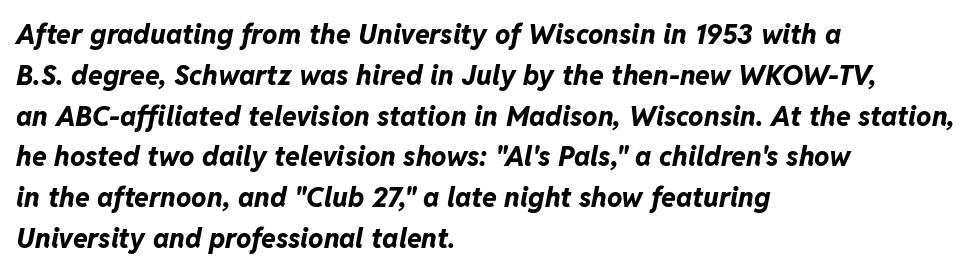
{"italic": "yes", "lean": "right", "slant_degrees": 11, "bold": "yes", "underline": "no", "align": "left", "line_spacing": "normal", "line_spacing_ratio": 1.51, "letter_spacing": "normal", "letter_spacing_em": 0.0, "glyph_px": 27}
